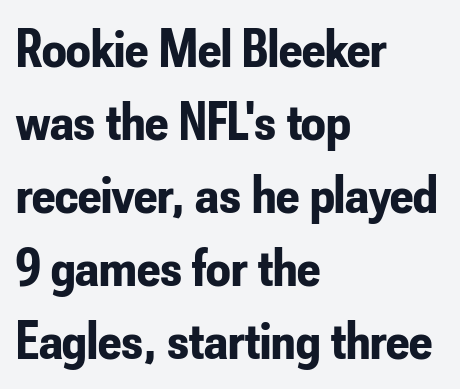
The passage shown stacks its lines at a standard gap. Typographically, this falls in the sans-serif category. Ascenders rise straight up at ninety degrees. A typesetter would call this proportional, since set widths differ per character.
